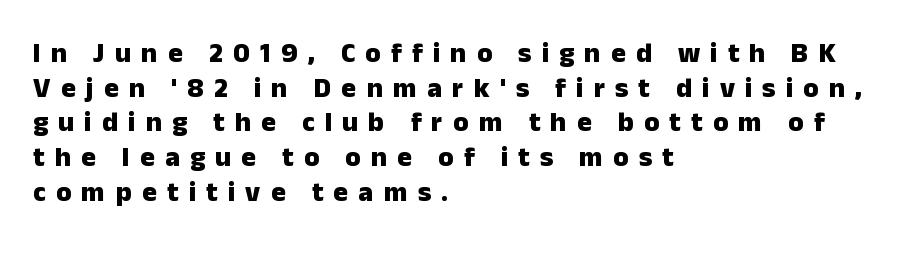
The image shows 28 px heavy sans-serif type, upright; set left-aligned, line spacing 1.24x, unusually wide letter spacing (+0.36 em), not underlined; low stroke contrast and a medium x-height.
